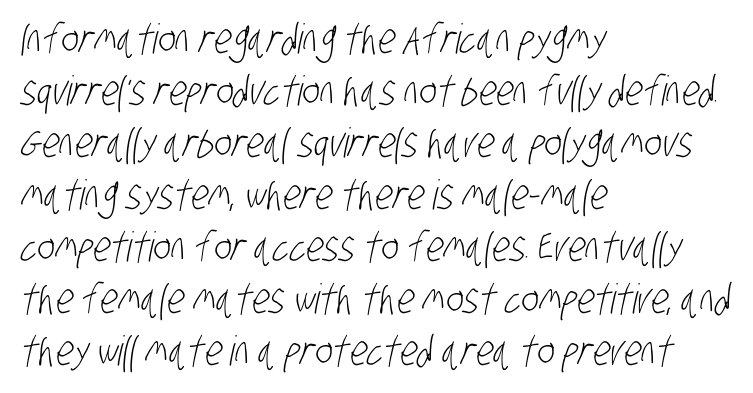
Q: Is the text bold? A: No.
Q: Is the typeface a serif or a sans-serif typeface? A: Sans-serif.
Q: Is the text underlined? A: No.
Q: How is the paragraph aligned? A: Left-aligned.
Q: Is the spacing between letters normal or unusually wide? A: Normal.
Q: Is the spacing between lines tight, normal or loose? A: Normal.
Q: Width (condensed, normal, or wide)? A: Condensed.
Q: Stroke contrast? A: Low.
Q: x-height? A: Large.
Q: Monospaced? A: No.
